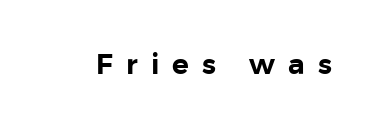
The image shows 28 px sans-serif type, upright; set unusually wide letter spacing (+0.47 em), not underlined; low stroke contrast and a medium x-height.
